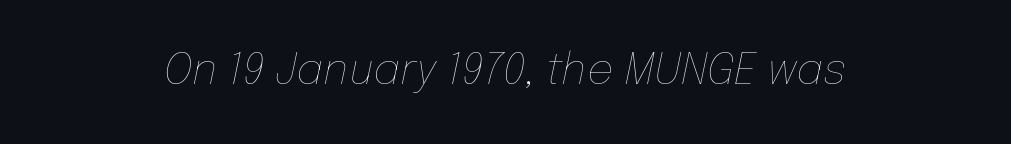
Q: Is the text bold? A: No.
Q: Is the text italic (slanted)? A: Yes, it leans right by about 12 degrees.
Q: Is the text underlined? A: No.
Q: How is the paragraph aligned? A: Centered.
Q: Is the spacing between letters normal or unusually wide? A: Normal.
Q: Width (condensed, normal, or wide)? A: Normal.
Q: Stroke contrast? A: Low.
Q: x-height? A: Medium.
Q: Monospaced? A: No.
